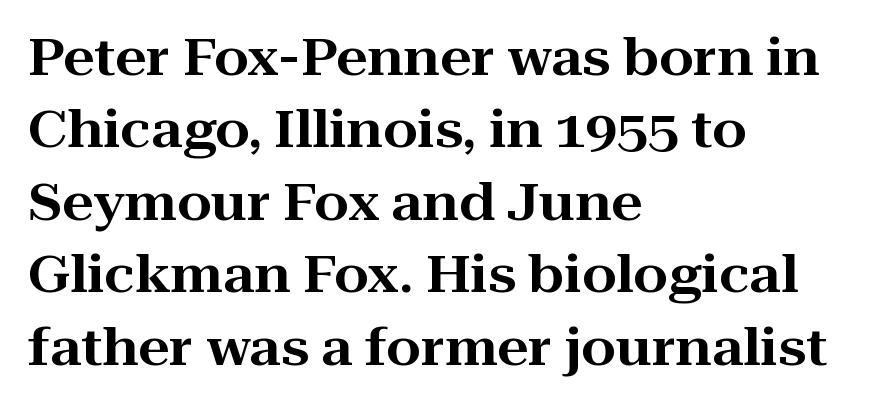
Varying glyph widths throughout — classic text-font behaviour. The lines are quadded left. This block has exactly the height ordinary leading produces. Serif or sans? Serif — the stroke terminals have little feet. The passage shown is not underscored anywhere. This is the regular roman posture of the typeface.
